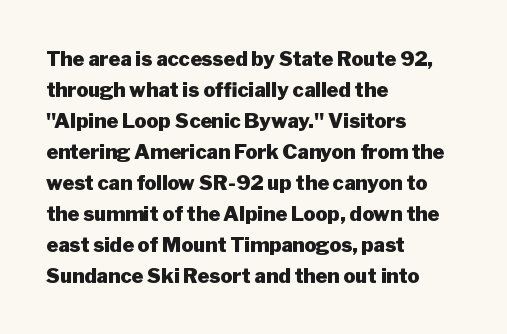
This is heavy type, rendered in bold. No extra tracking has been applied to these lines. The lines in this sample share a left origin and differ only in where they stop. A typesetter would call this leading conventional body-copy spacing. The typography opts for an upright posture over an oblique one. No word sits above an underline.
